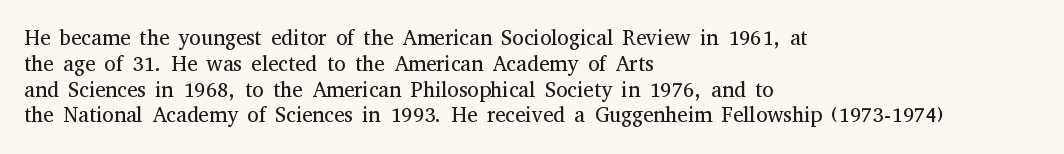
{"italic": "no", "bold": "no", "underline": "no", "align": "left", "line_spacing_ratio": 1.23, "letter_spacing": "normal", "letter_spacing_em": 0.0, "glyph_px": 21}
